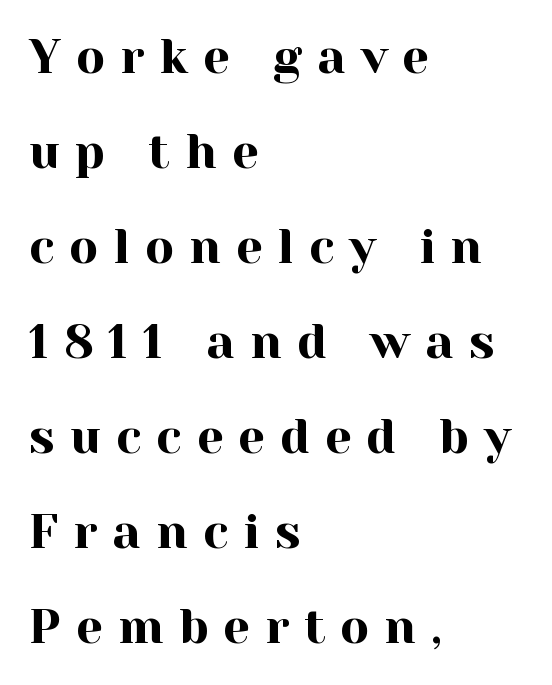
The type sits square on the baseline with zero lean. The foot of each line stays bare and open. Regarding serifs, this sample has them. Is there much room between lines? Yes — plenty of vertical air separates them. Caption: multi-line text, flush left, ragged right. Inter-character spacing is expanded well beyond the font's built-in metrics.
